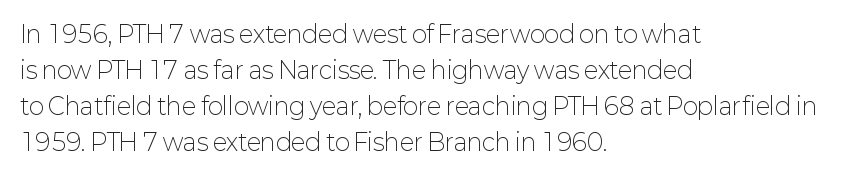
{"italic": "no", "bold": "no", "underline": "no", "align": "left", "line_spacing": "normal", "line_spacing_ratio": 1.56, "letter_spacing": "normal", "letter_spacing_em": 0.0, "glyph_px": 23}
